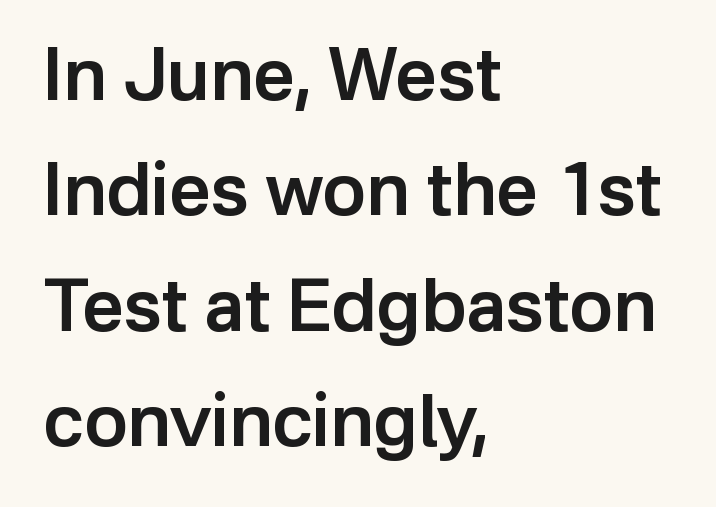
Q: Is the text bold? A: Semi-bold.
Q: Is the text italic (slanted)? A: No, it is upright.
Q: Is the typeface a serif or a sans-serif typeface? A: Sans-serif.
Q: Is the text underlined? A: No.
Q: How is the paragraph aligned? A: Left-aligned.
Q: Is the spacing between letters normal or unusually wide? A: Normal.
Q: Is the spacing between lines tight, normal or loose? A: Normal.
Q: Width (condensed, normal, or wide)? A: Normal.
Q: Stroke contrast? A: Low.
Q: x-height? A: Medium.
Q: Monospaced? A: No.
